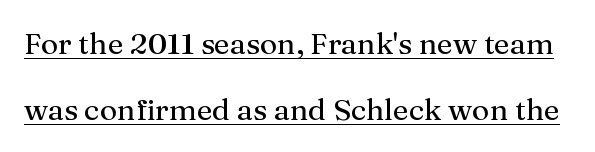
{"serif": "yes", "italic": "no", "width": "normal", "stroke_contrast": "medium", "x_height": "medium", "monospaced": "no", "underline": "yes", "line_spacing": "loose", "line_spacing_ratio": 2.19, "letter_spacing": "normal", "letter_spacing_em": 0.0, "glyph_px": 30}
